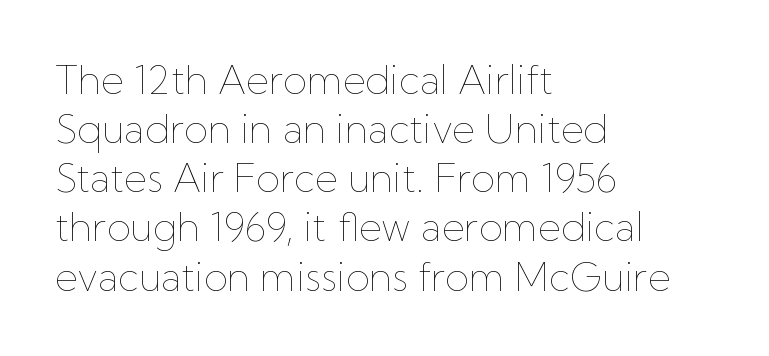
Nothing heavy about these letters — not bold at all. A typesetter would mark this as roman, not italic. Quick note: interline space is typical. Varying glyph widths throughout — classic text-font behaviour. Letter spacing: default.
